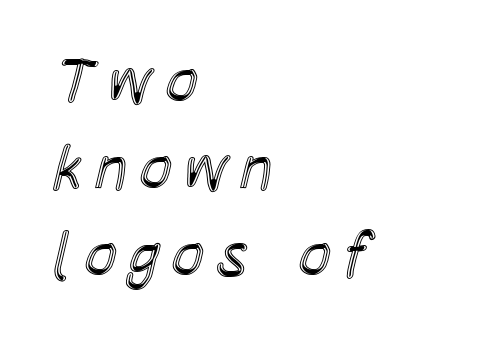
{"width": "condensed", "x_height": "large", "monospaced": "no", "underline": "no", "align": "left", "line_spacing": "normal", "line_spacing_ratio": 1.38, "glyph_px": 63}
